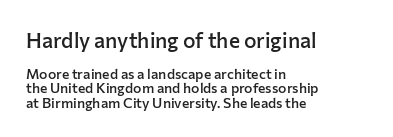
{"italic": "no", "bold": "semi", "underline": "no", "align": "left", "line_spacing": "tight", "line_spacing_ratio": 1.02, "letter_spacing": "normal", "letter_spacing_em": 0.0, "larger_block": "first", "size_ratio": 1.5, "glyph_px": 21}
